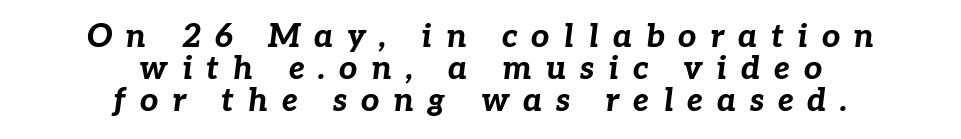
{"italic": "yes", "lean": "right", "slant_degrees": 7, "bold": "yes", "weight": "bold", "width": "normal", "stroke_contrast": "low", "x_height": "medium", "monospaced": "no", "underline": "no", "align": "center", "line_spacing": "tight", "line_spacing_ratio": 1.0, "letter_spacing": "wide", "letter_spacing_em": 0.43, "glyph_px": 32}
